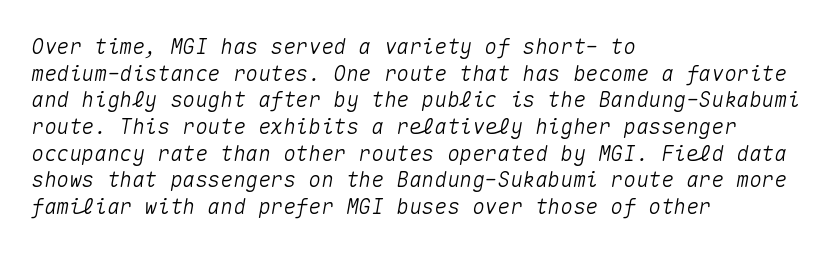
Q: Is the text italic (slanted)? A: Yes, it leans right by about 10 degrees.
Q: Is the text underlined? A: No.
Q: How is the paragraph aligned? A: Left-aligned.
Q: Is the spacing between letters normal or unusually wide? A: Normal.
Q: Is the spacing between lines tight, normal or loose? A: Normal.
